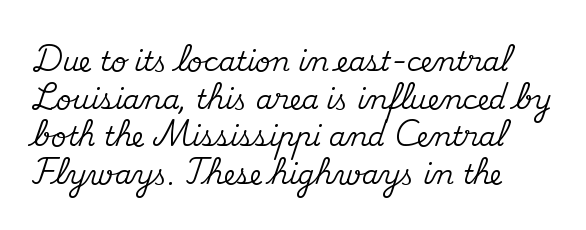
Q: Is the text italic (slanted)? A: Yes.
Q: Is the text underlined? A: No.
Q: Is the spacing between letters normal or unusually wide? A: Normal.
Q: Is the spacing between lines tight, normal or loose? A: Normal.
